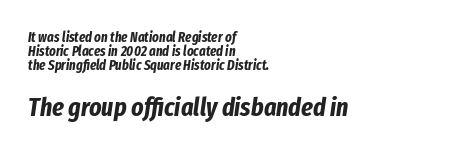
{"italic": "yes", "lean": "right", "slant_degrees": 8, "bold": "yes", "underline": "no", "align": "left", "line_spacing": "tight", "line_spacing_ratio": 1.01, "letter_spacing": "normal", "letter_spacing_em": 0.0, "larger_block": "second", "size_ratio": 1.86, "glyph_px": 26}
